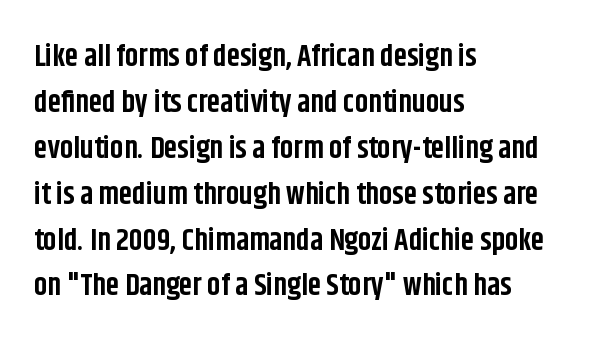
Is there much room between lines? A standard amount, neither cramped nor airy. The strokes are fattened all the way to bold. The compositor pushed each line to the left boundary. This rendering employs a face without finishing strokes, i.e., a sans-serif. A clean baseline with only descenders dipping below it. When letters stand straight like this, we call the style roman or upright.
